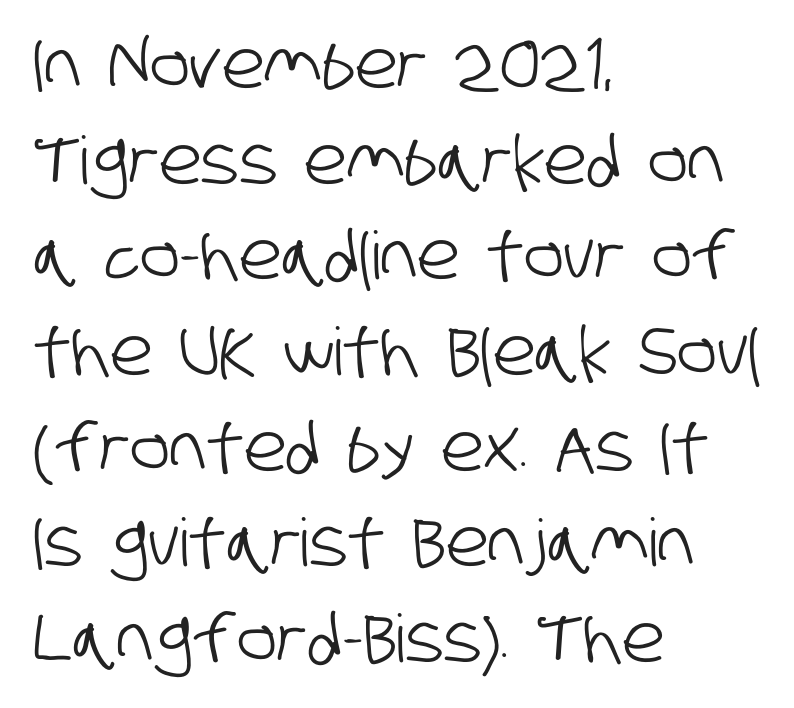
{"serif": "no", "width": "condensed", "stroke_contrast": "low", "x_height": "large", "monospaced": "no", "underline": "no", "align": "left", "line_spacing": "normal", "line_spacing_ratio": 1.45, "letter_spacing": "normal", "letter_spacing_em": 0.0, "glyph_px": 66}
